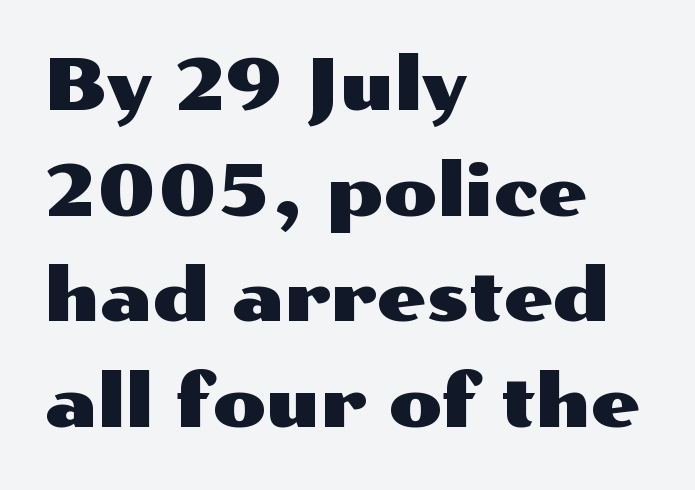
{"serif": "no", "italic": "no", "width": "wide", "stroke_contrast": "medium", "x_height": "medium", "monospaced": "no", "underline": "no", "align": "left", "line_spacing": "normal", "line_spacing_ratio": 1.51, "letter_spacing": "normal", "letter_spacing_em": 0.0, "glyph_px": 70}
